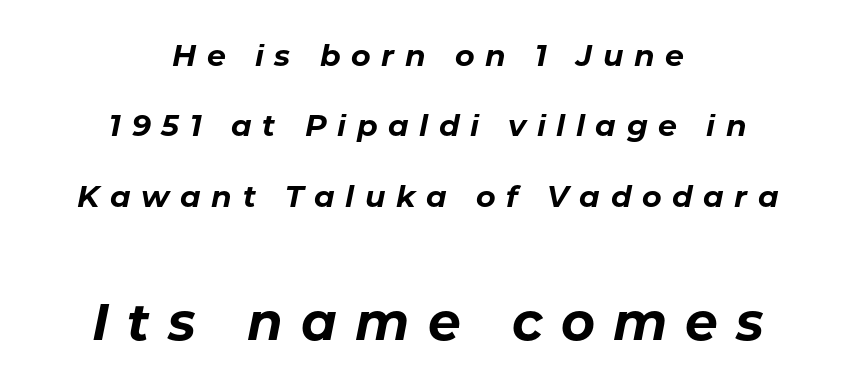
The setting favours the middle, as headings and verse often do. You could fit nearly another row in the gap between these rows. The tracking reads as deliberately expanded to a designer's eye. Would a proofreader flag this as italicized? Yes.
